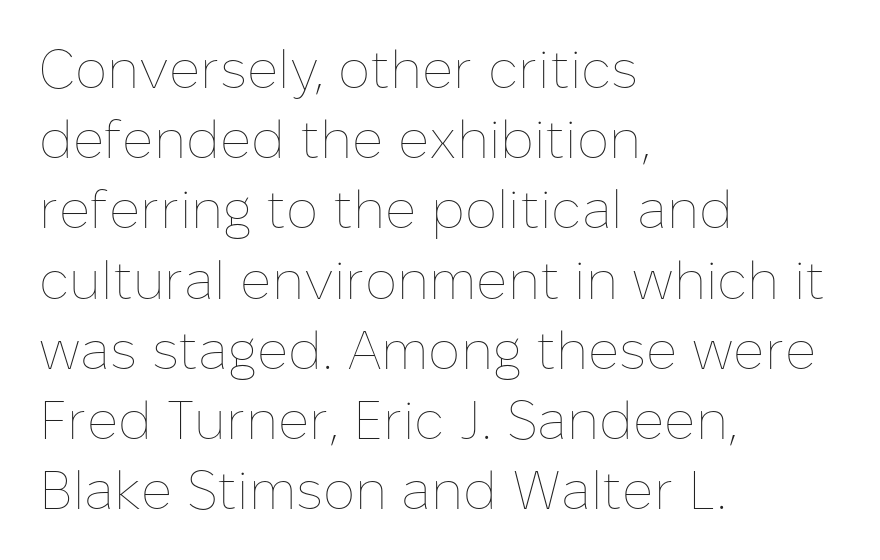
{"italic": "no", "bold": "no", "weight": "thin", "width": "normal", "stroke_contrast": "low", "x_height": "medium", "monospaced": "no", "underline": "no", "align": "left", "line_spacing": "normal", "line_spacing_ratio": 1.3, "letter_spacing": "normal", "letter_spacing_em": 0.0, "glyph_px": 54}
